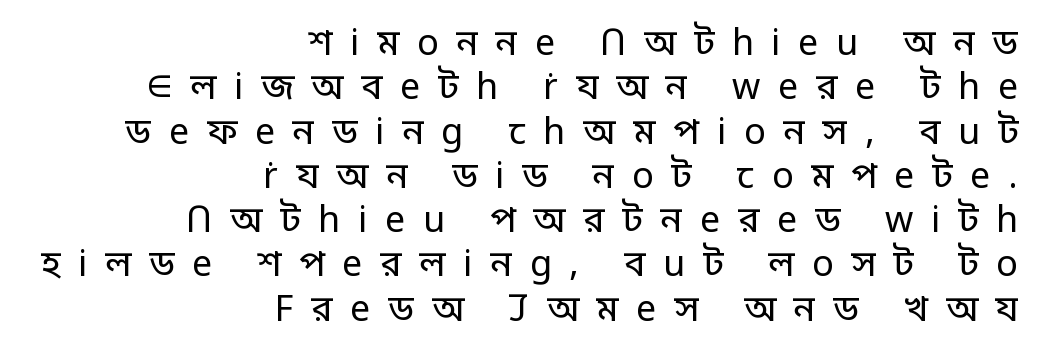
No feet cap the strokes, marking this as sans-serif type. Any mark beneath the type? The region is blank. In terms of letterspacing, this is a distinctly airy, spread setting. Line ends are locked; line starts wander.
